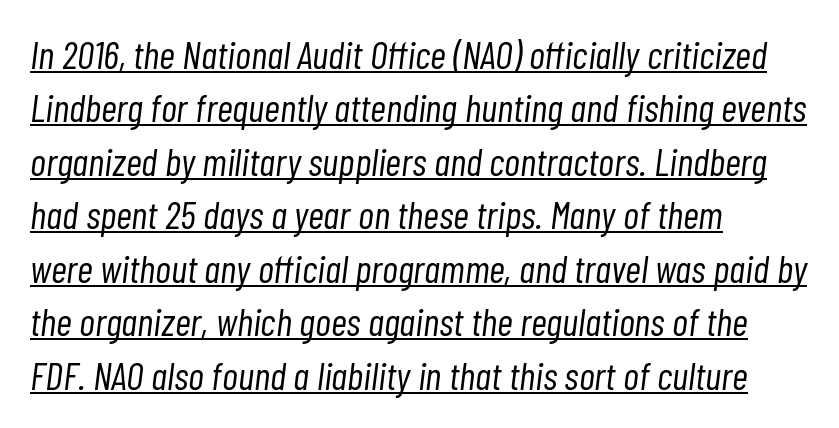
A typographer would call this underscored text. This is not heavy type; no bold has been used. The passage shown is typed in a proportional face where columns would drift. Compared with a centered layout, this one pins lines to the left instead. Interline gaps are of average width in this sample. Default kerning and tracking; the words read as compact shapes.
